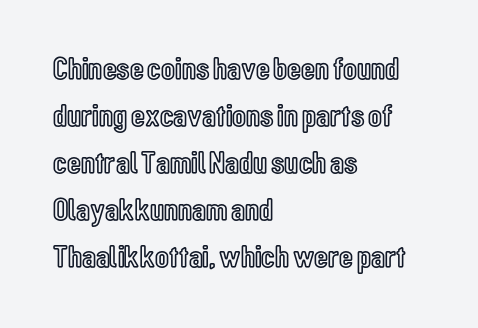
{"italic": "no", "width": "condensed", "x_height": "medium", "monospaced": "no", "underline": "no", "align": "left", "line_spacing": "normal", "line_spacing_ratio": 1.47, "letter_spacing": "normal", "letter_spacing_em": 0.0, "glyph_px": 32}
